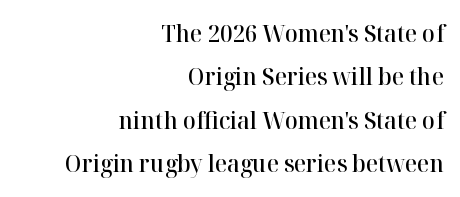
The image shows 24 px text type, upright; set right-aligned, line spacing 1.81x, normal letter spacing, not underlined.
